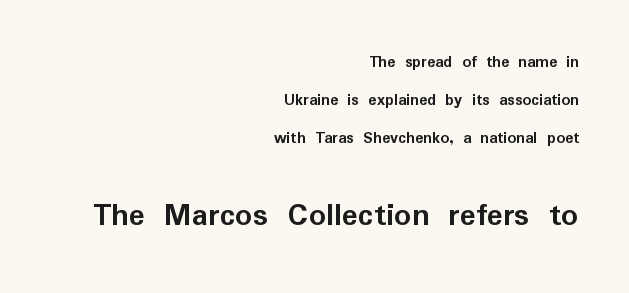
Q: Is the text bold? A: Yes.
Q: Is the text italic (slanted)? A: No, it is upright.
Q: Is the typeface a serif or a sans-serif typeface? A: Sans-serif.
Q: Is the text underlined? A: No.
Q: How is the paragraph aligned? A: Right-aligned.
Q: Is the spacing between letters normal or unusually wide? A: Normal.
Q: Is the spacing between lines tight, normal or loose? A: Loose.
Q: Which block of text is set in a larger size, the first (top) or the second (bottom)? A: The second (bottom) one.
Q: Width (condensed, normal, or wide)? A: Normal.
Q: Stroke contrast? A: Low.
Q: x-height? A: Medium.
Q: Monospaced? A: No.
